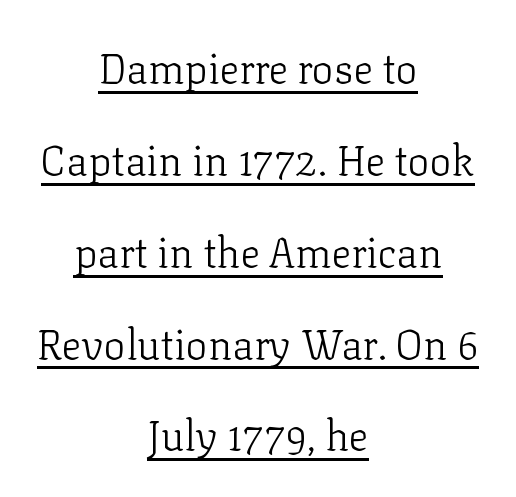
{"serif": "yes", "italic": "no", "bold": "no", "weight": "light", "width": "normal", "stroke_contrast": "low", "x_height": "medium", "monospaced": "no", "underline": "yes", "align": "center", "line_spacing": "loose", "line_spacing_ratio": 2.24, "letter_spacing": "normal", "letter_spacing_em": 0.0, "glyph_px": 41}
